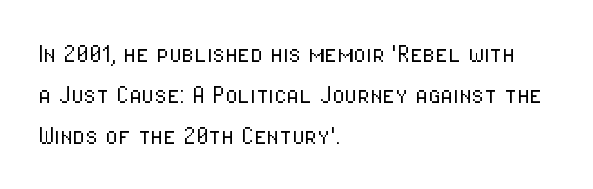
Q: Is the text bold? A: No.
Q: Is the text italic (slanted)? A: No, it is upright.
Q: Is the typeface a serif or a sans-serif typeface? A: Sans-serif.
Q: Is the text underlined? A: No.
Q: How is the paragraph aligned? A: Left-aligned.
Q: Is the spacing between letters normal or unusually wide? A: Normal.
Q: Is the spacing between lines tight, normal or loose? A: Normal.
Q: Width (condensed, normal, or wide)? A: Condensed.
Q: Stroke contrast? A: Low.
Q: x-height? A: Medium.
Q: Monospaced? A: No.
